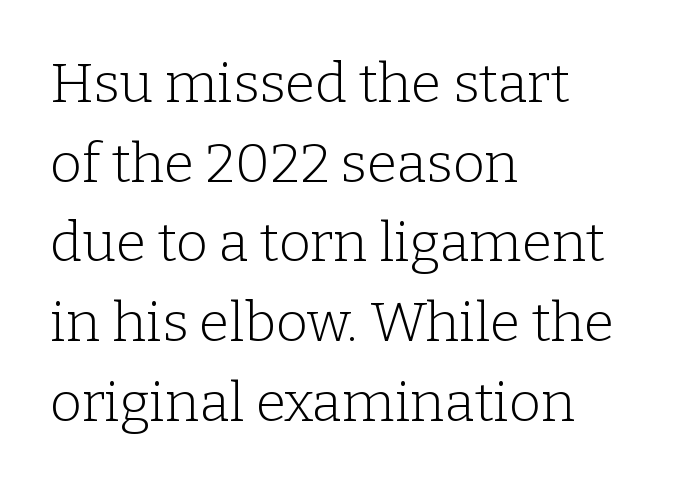
The space between consecutive lines is moderate. Caption: standard tracking, unaltered. The text was rendered using a seriffed face with decorative stroke endings. A typesetter would mark this as roman, not italic. Each letter keeps its own natural width here, so spacing adapts to shape. In CSS terms this would be text-align: left.
